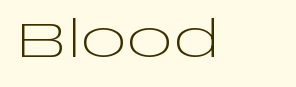
Q: Is the text bold? A: No.
Q: Is the text italic (slanted)? A: No, it is upright.
Q: Is the typeface a serif or a sans-serif typeface? A: Sans-serif.
Q: Is the text underlined? A: No.
Q: Is the spacing between letters normal or unusually wide? A: Normal.
Q: Width (condensed, normal, or wide)? A: Wide.
Q: Stroke contrast? A: Low.
Q: x-height? A: Large.
Q: Monospaced? A: No.
